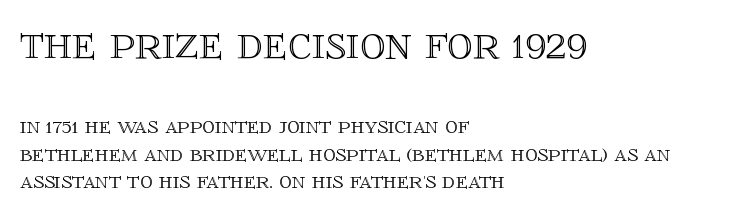
The image shows 50 px text type, upright; set left-aligned, tight line spacing (1.09x), normal letter spacing, not underlined; the first (top) block is 2.0x larger; a large x-height.
